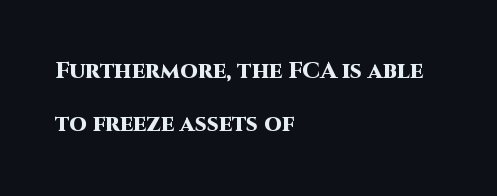
Q: Is the text bold? A: Yes.
Q: Is the text italic (slanted)? A: No, it is upright.
Q: Is the text underlined? A: No.
Q: How is the paragraph aligned? A: Left-aligned.
Q: Is the spacing between letters normal or unusually wide? A: Normal.
Q: Is the spacing between lines tight, normal or loose? A: Loose.
